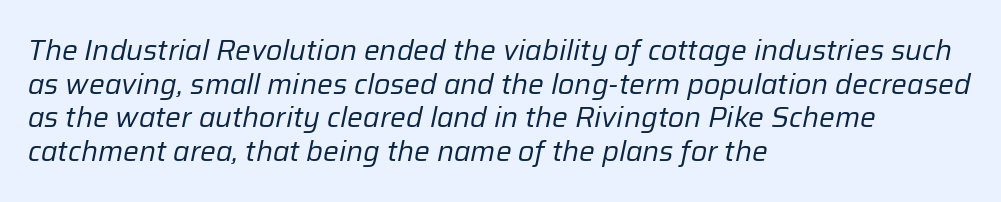
{"italic": "yes", "lean": "right", "slant_degrees": 12, "bold": "no", "weight": "regular", "width": "normal", "stroke_contrast": "low", "x_height": "medium", "monospaced": "no", "underline": "no", "align": "left", "line_spacing_ratio": 1.2, "letter_spacing": "normal", "letter_spacing_em": 0.0, "glyph_px": 28}
